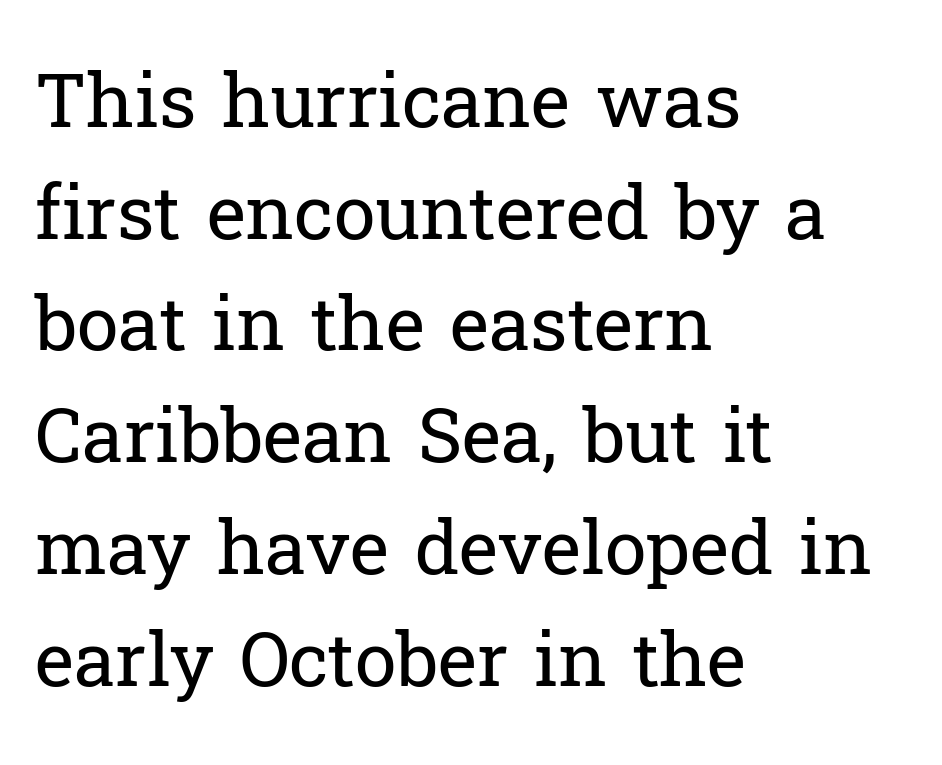
Look at the tracking — it's just the regular setting, nothing added. Weight: regular or lighter. The lettering stays uniformly vertical, giving the passage a roman look. Descenders hang freely into open space.
